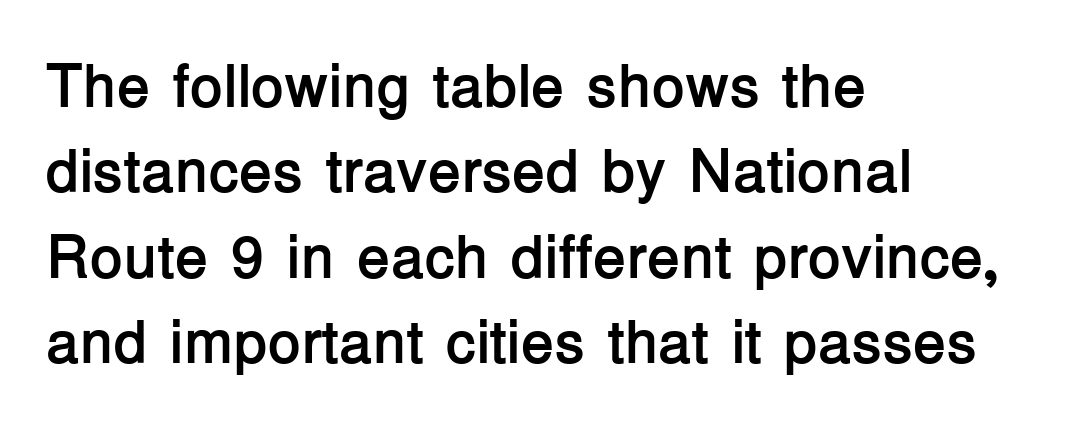
{"serif": "no", "italic": "no", "bold": "yes", "weight": "semibold", "width": "normal", "stroke_contrast": "low", "x_height": "medium", "monospaced": "no", "underline": "no", "align": "left", "line_spacing": "normal", "line_spacing_ratio": 1.4, "letter_spacing": "normal", "letter_spacing_em": 0.0, "glyph_px": 61}
